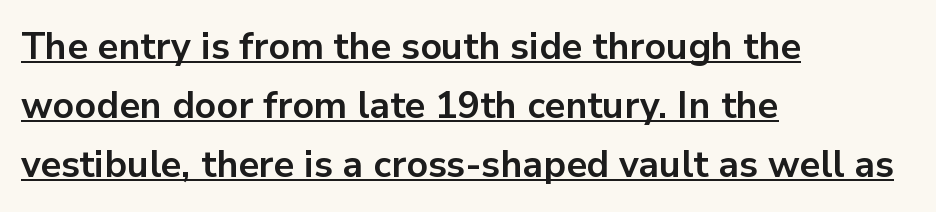
Q: Is the text bold? A: Yes.
Q: Is the text italic (slanted)? A: No, it is upright.
Q: Is the typeface a serif or a sans-serif typeface? A: Sans-serif.
Q: Is the text underlined? A: Yes.
Q: How is the paragraph aligned? A: Left-aligned.
Q: Is the spacing between letters normal or unusually wide? A: Normal.
Q: Is the spacing between lines tight, normal or loose? A: Normal.
Q: Width (condensed, normal, or wide)? A: Normal.
Q: Stroke contrast? A: Low.
Q: x-height? A: Medium.
Q: Monospaced? A: No.
